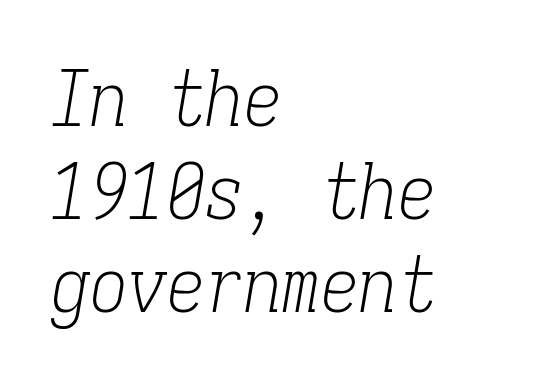
The glyphs are unaccompanied by any horizontal stroke below them. Between one letter and the next there's only the usual sliver of space. Weight: regular or lighter. The ragged edge is on the right, which tells us the setting is flush left. A typesetter would label this face a serif. Is the type slanted? Yes — the strokes lean at a clear angle.
